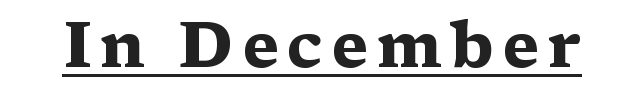
{"serif": "yes", "italic": "no", "bold": "yes", "weight": "heavy", "width": "wide", "stroke_contrast": "medium", "x_height": "medium", "monospaced": "no", "underline": "yes", "glyph_px": 64}
